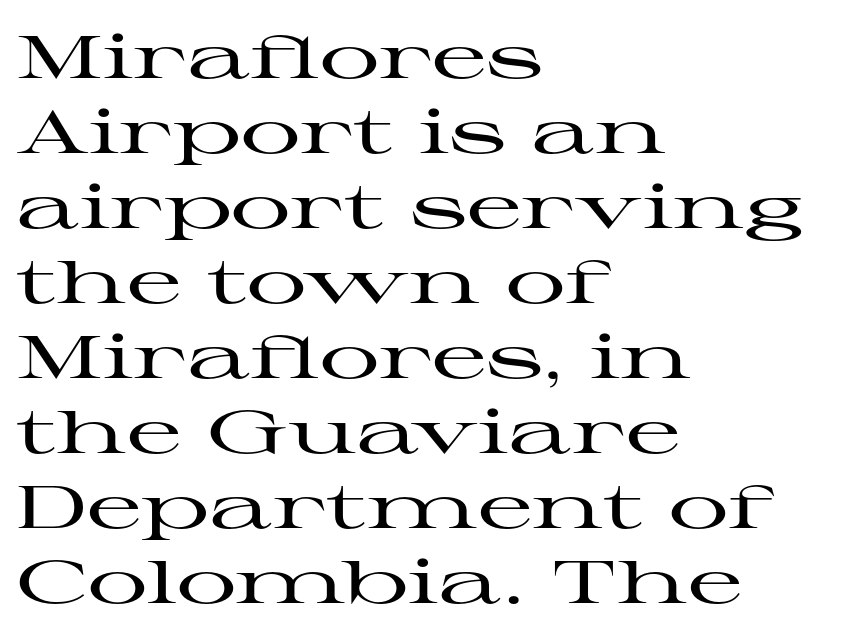
Every row of glyphs begins at an identical x-position on the left. To sum up the face: it has serifs. Do the characters align in a grid? No, the font is proportional. The string is rendered with underlining switched off.
